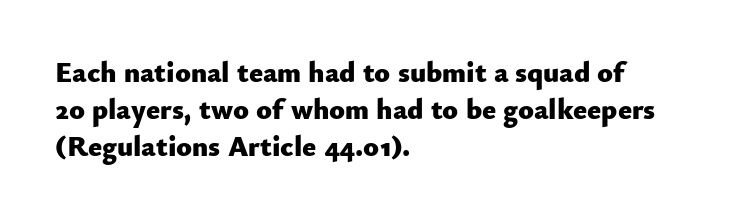
What's the leading like? Ordinary, nothing unusual. The rendering keeps characters at their native spacing. This rendering features lettering with no underline. The type family on display is of the sans-serif kind.
